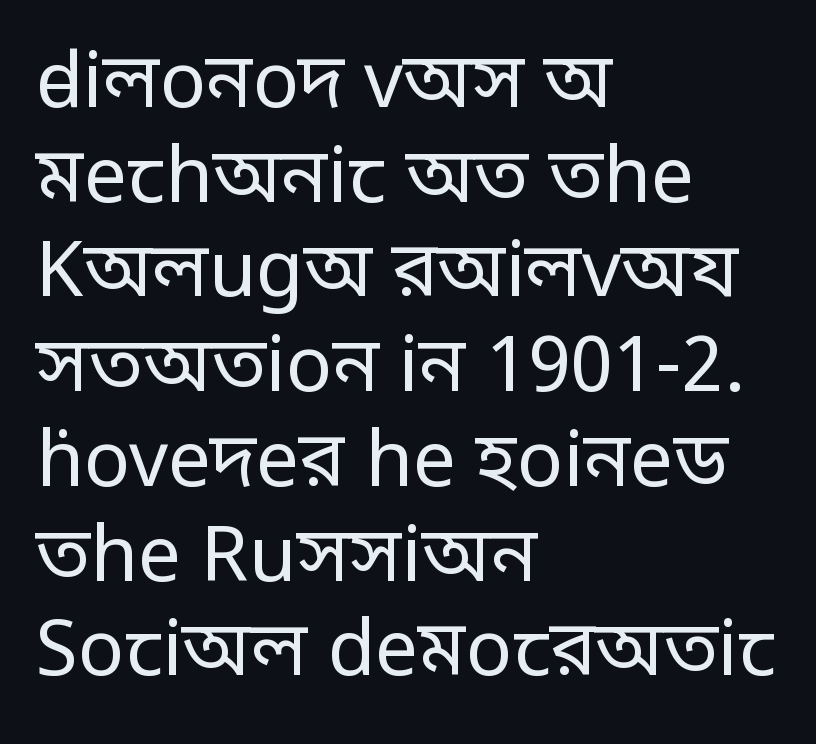
{"serif": "no", "italic": "no", "bold": "no", "weight": "regular", "width": "condensed", "stroke_contrast": "low", "monospaced": "no", "underline": "no", "align": "left", "line_spacing_ratio": 1.23, "letter_spacing": "normal", "letter_spacing_em": 0.0, "glyph_px": 77}
